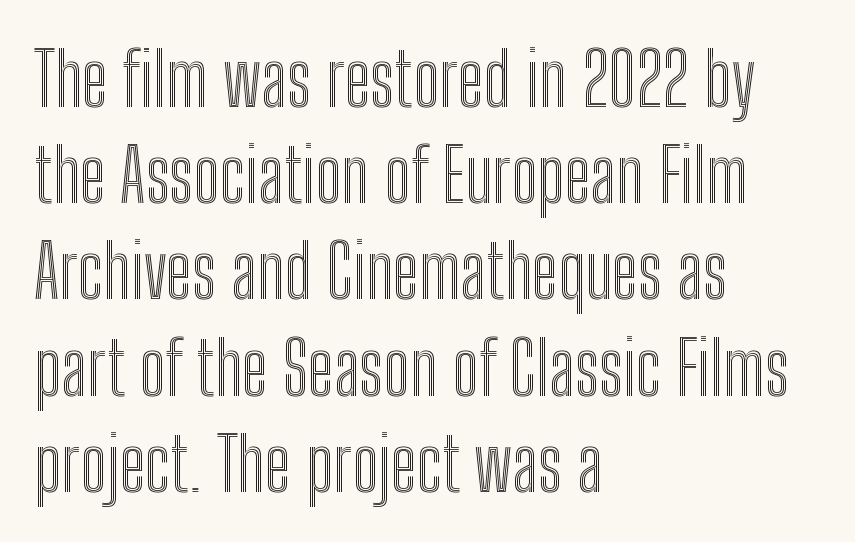
{"italic": "no", "width": "condensed", "x_height": "medium", "monospaced": "no", "underline": "no", "align": "left", "line_spacing": "normal", "line_spacing_ratio": 1.3, "letter_spacing": "normal", "letter_spacing_em": 0.0, "glyph_px": 74}
